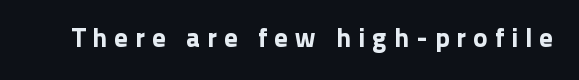
{"italic": "no", "underline": "no", "letter_spacing": "wide", "letter_spacing_em": 0.26, "glyph_px": 27}
